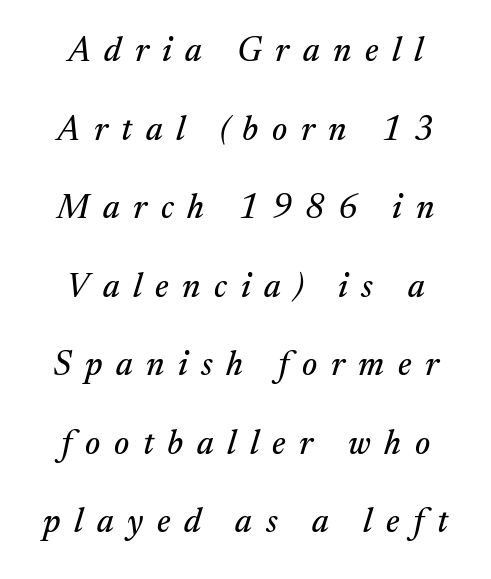
{"serif": "yes", "italic": "yes", "lean": "right", "slant_degrees": 17, "width": "normal", "stroke_contrast": "medium", "x_height": "medium", "monospaced": "no", "underline": "no", "line_spacing": "loose", "line_spacing_ratio": 2.31, "letter_spacing": "wide", "letter_spacing_em": 0.4, "glyph_px": 34}
